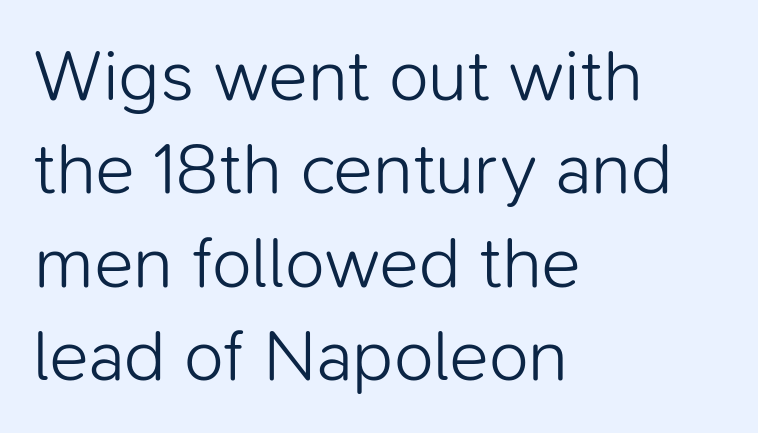
These lines are set flush left with a ragged right edge. What kind of face is this? One without serifs — a sans. Bold? No — there's no thickening of the strokes. This sample uses plain, unmodified letter spacing. How would I describe the line gaps? Plain and ordinary.
